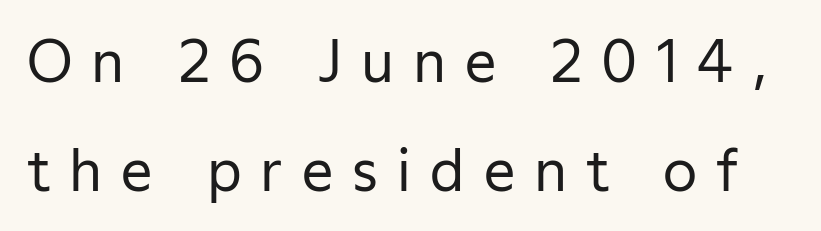
{"serif": "no", "italic": "no", "bold": "no", "weight": "regular", "width": "normal", "stroke_contrast": "low", "x_height": "medium", "monospaced": "no", "underline": "no", "line_spacing": "loose", "line_spacing_ratio": 1.94, "letter_spacing": "wide", "letter_spacing_em": 0.34, "glyph_px": 56}
